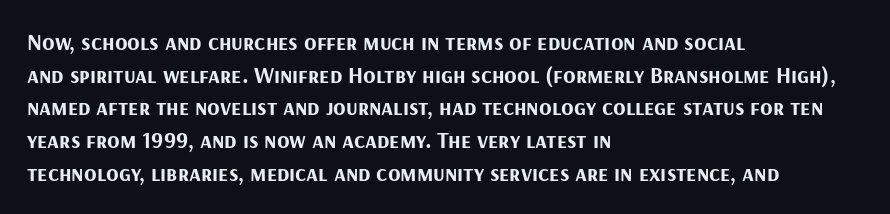
Here the glyphs are tracked normally, forming tight word shapes. One-word summary of the alignment: left. In terms of posture, this sample is upright. Notice how thick the strokes are: this is what a full bold looks like. The lines sit at an ordinary, default distance from one another.
